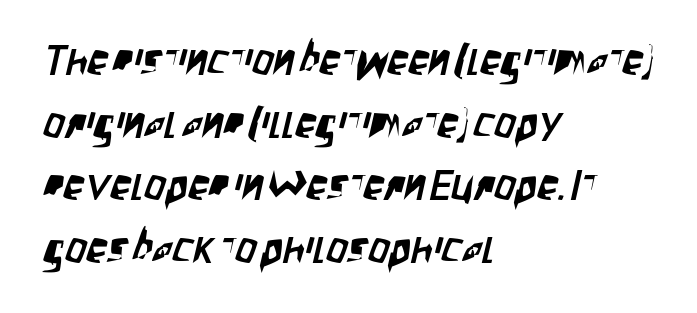
{"serif": "no", "width": "condensed", "stroke_contrast": "low", "x_height": "large", "monospaced": "no", "underline": "no", "align": "left", "line_spacing": "normal", "line_spacing_ratio": 1.49, "letter_spacing": "normal", "letter_spacing_em": 0.0, "glyph_px": 42}
